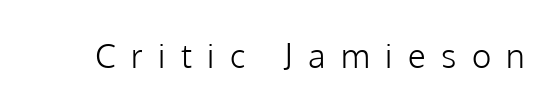
The foot of each line stays bare and open. Tall strokes in this sample are plumb rather than angled. The tracking reads as deliberately expanded to a designer's eye. Vertical stems look standard width or narrower in stroke.
